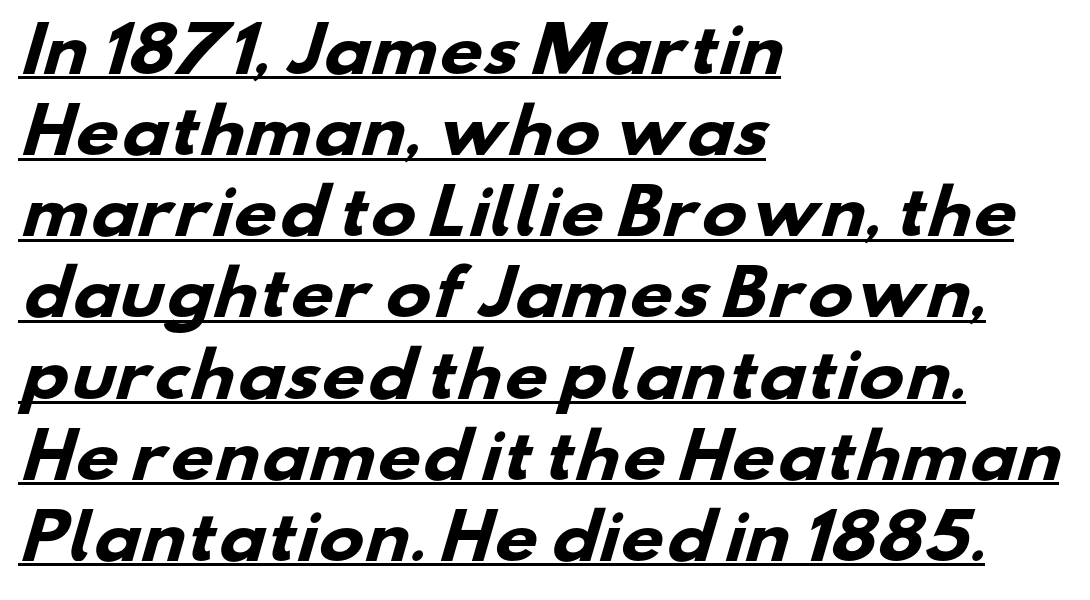
The image shows 61 px heavy, wide sans-serif type; set left-aligned, normal line spacing (1.33x), normal letter spacing, underlined; low stroke contrast and a small x-height.
